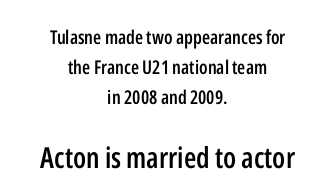
Q: Is the text bold? A: Semi-bold.
Q: Is the text italic (slanted)? A: No, it is upright.
Q: Is the typeface a serif or a sans-serif typeface? A: Sans-serif.
Q: Is the text underlined? A: No.
Q: How is the paragraph aligned? A: Centered.
Q: Is the spacing between letters normal or unusually wide? A: Normal.
Q: Is the spacing between lines tight, normal or loose? A: Normal.
Q: Which block of text is set in a larger size, the first (top) or the second (bottom)? A: The second (bottom) one.
Q: Width (condensed, normal, or wide)? A: Condensed.
Q: Stroke contrast? A: Low.
Q: x-height? A: Medium.
Q: Monospaced? A: No.
